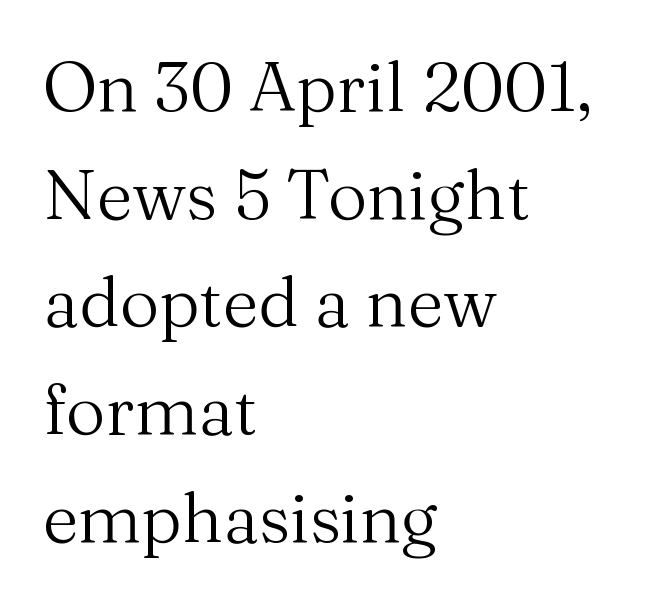
Q: Is the text bold? A: No.
Q: Is the text italic (slanted)? A: No, it is upright.
Q: Is the typeface a serif or a sans-serif typeface? A: Serif.
Q: Is the text underlined? A: No.
Q: How is the paragraph aligned? A: Left-aligned.
Q: Is the spacing between letters normal or unusually wide? A: Normal.
Q: Is the spacing between lines tight, normal or loose? A: Normal.
Q: Width (condensed, normal, or wide)? A: Normal.
Q: Stroke contrast? A: Medium.
Q: x-height? A: Medium.
Q: Monospaced? A: No.
